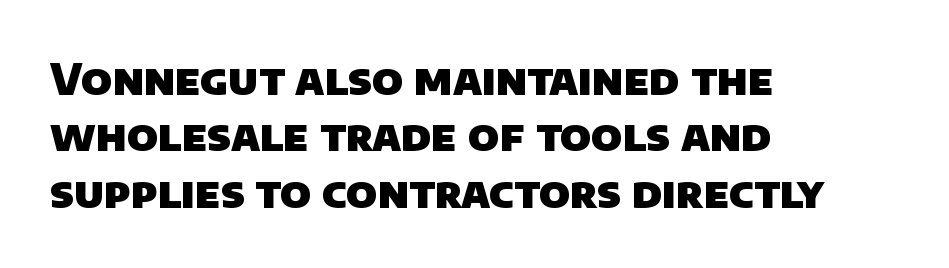
The image shows 43 px heavy sans-serif type; set left-aligned, normal line spacing (1.31x), normal letter spacing, not underlined; low stroke contrast and a large x-height.
